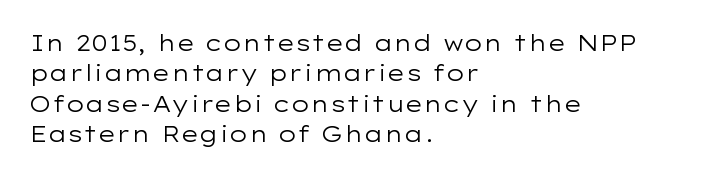
Q: Is the text bold? A: No.
Q: Is the text italic (slanted)? A: No, it is upright.
Q: Is the text underlined? A: No.
Q: How is the paragraph aligned? A: Left-aligned.
Q: Is the spacing between letters normal or unusually wide? A: Normal.
Q: Is the spacing between lines tight, normal or loose? A: Normal.
